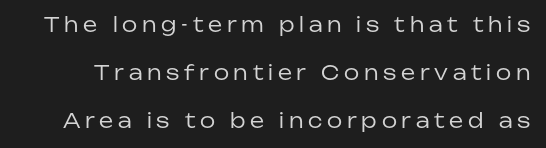
{"italic": "no", "bold": "no", "underline": "no", "line_spacing": "loose", "line_spacing_ratio": 2.39, "letter_spacing": "wide", "letter_spacing_em": 0.24, "glyph_px": 20}
